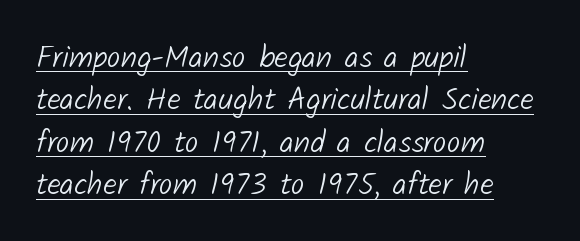
{"serif": "no", "bold": "no", "weight": "light", "width": "normal", "stroke_contrast": "low", "x_height": "medium", "monospaced": "no", "underline": "yes", "align": "left", "line_spacing": "normal", "line_spacing_ratio": 1.37, "letter_spacing": "normal", "letter_spacing_em": 0.0, "glyph_px": 31}
